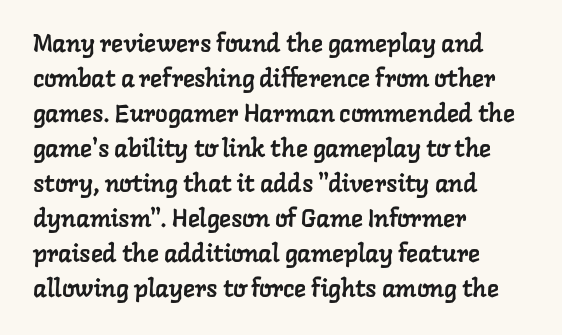
The image shows 25 px text type; set left-aligned, normal line spacing (1.4x), normal letter spacing, not underlined.
